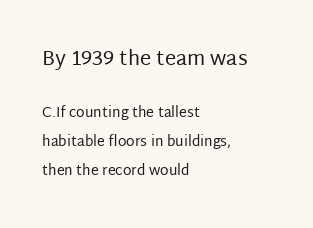
{"italic": "no", "bold": "no", "underline": "no", "align": "left", "line_spacing": "loose", "line_spacing_ratio": 2.09, "letter_spacing": "normal", "letter_spacing_em": 0.0, "larger_block": "first", "size_ratio": 1.43, "glyph_px": 20}
